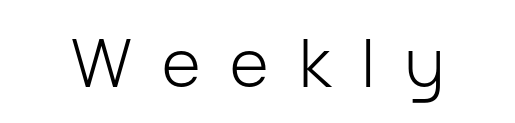
{"serif": "no", "italic": "no", "bold": "no", "weight": "light", "width": "normal", "stroke_contrast": "low", "x_height": "medium", "monospaced": "no", "underline": "no", "letter_spacing": "wide", "letter_spacing_em": 0.46, "glyph_px": 66}
